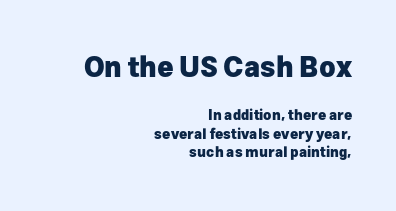
Spacing verdict: proportional, widths tailored to each character. Nope, not italic — everything's standing straight. Spacing between characters is what you'd get straight out of the box. This sample is right-justified, so line beginnings fall wherever the words allow. Reading top to bottom, the characters get smaller at the block break.
